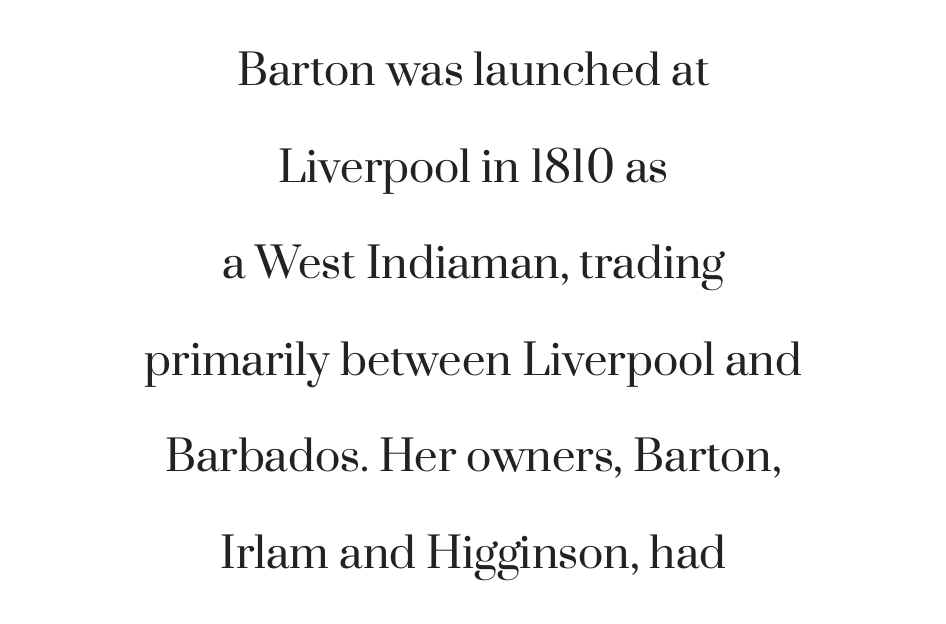
Q: Is the text bold? A: No.
Q: Is the text italic (slanted)? A: No, it is upright.
Q: Is the typeface a serif or a sans-serif typeface? A: Serif.
Q: Is the text underlined? A: No.
Q: How is the paragraph aligned? A: Centered.
Q: Is the spacing between letters normal or unusually wide? A: Normal.
Q: Is the spacing between lines tight, normal or loose? A: Loose.
Q: Width (condensed, normal, or wide)? A: Normal.
Q: Stroke contrast? A: High.
Q: x-height? A: Small.
Q: Monospaced? A: No.
